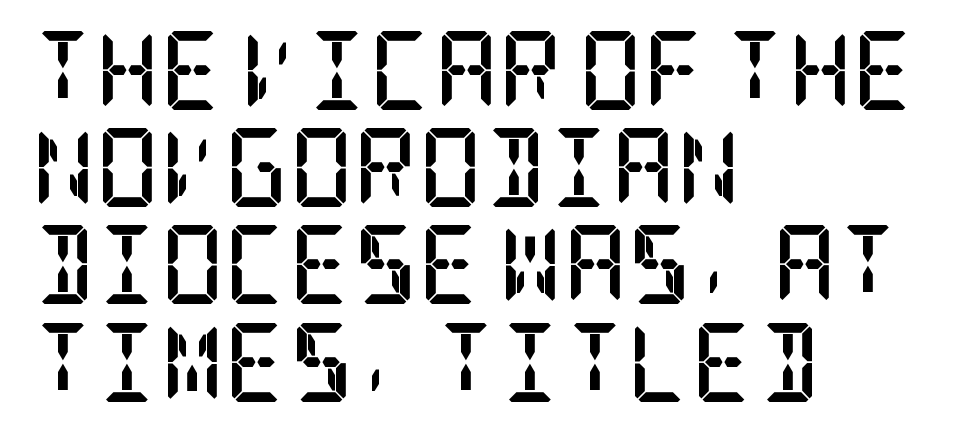
It's the straight-up-and-down kind of type. Default kerning and tracking; the words read as compact shapes. Type without underlining. Serif or sans? Serif — the stroke terminals have little feet.
